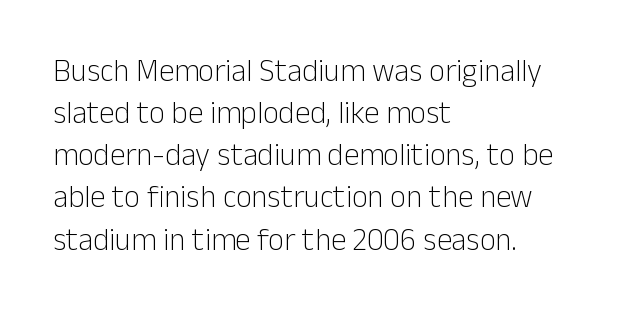
The image shows 31 px light sans-serif type, upright; set left-aligned, normal line spacing (1.36x), normal letter spacing, not underlined; low stroke contrast and a medium x-height.
